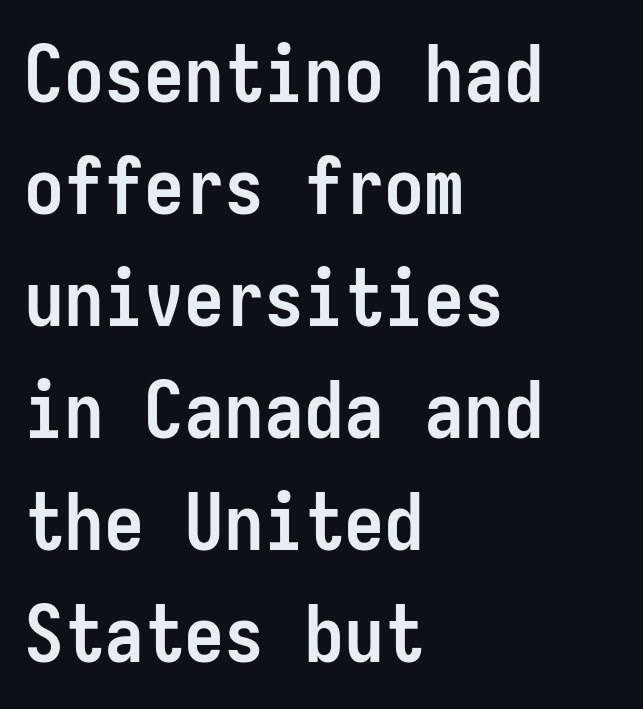
Rendered with straight, roman letterforms. Do the characters align in a grid? Yes, the font is monospaced. Classification — sans serif. This block has exactly the height ordinary leading produces. Look at the stroke-to-counter ratio: heavy, a bold. Quick note: underline off.
